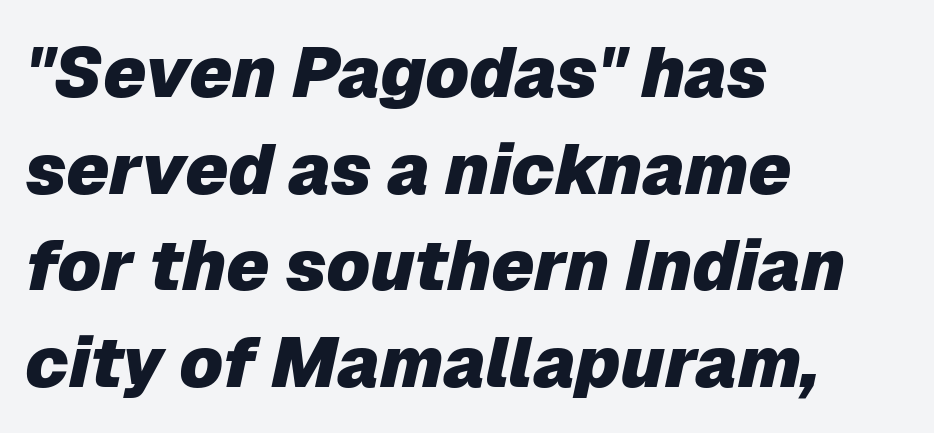
This rendering features lettering with no underline. Between one letter and the next there's only the usual sliver of space. One-word summary of the alignment: left. Observe the lean: these are italic letterforms.
